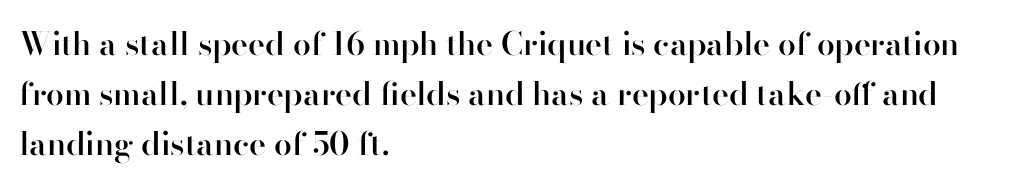
The line texture is even and compact thanks to regular tracking. How would I describe the line gaps? Plain and ordinary. You could not count columns in this text — the font is proportionally spaced. The type sits square on the baseline with zero lean.
